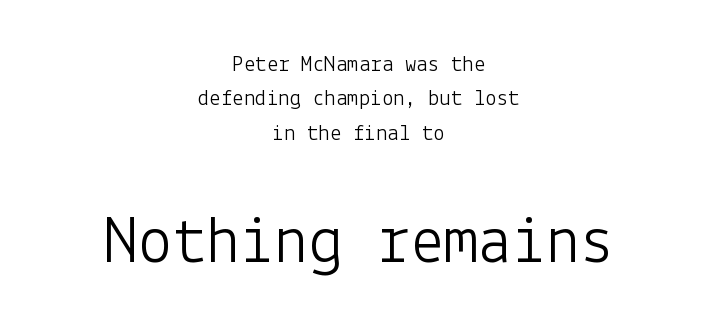
Vertical spacing — default. Stroke thickness stays within the range of a standard reading face or lighter. The glyphs are unaccompanied by any horizontal stroke below them. Observe the ordinary spacing: letters are neighbours, not strangers. The designer went with a sans here, leaving each stem footless.
